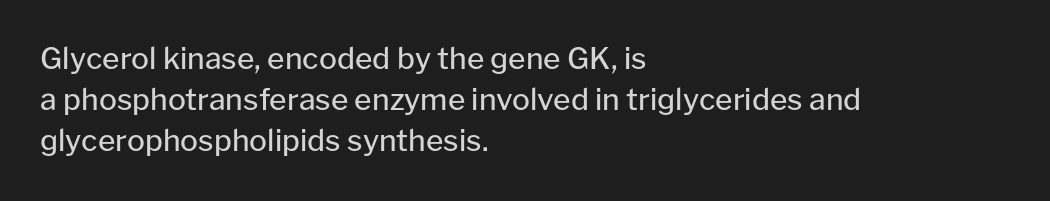
The block of text has a typical density, with ordinary space between rows. A quiet, ordinary-to-light weight characterises the typeface. Character widths vary here, with narrow letters taking less room than wide ones. The passage shown is not underscored anywhere. Italic: no, the glyphs are upright roman.
